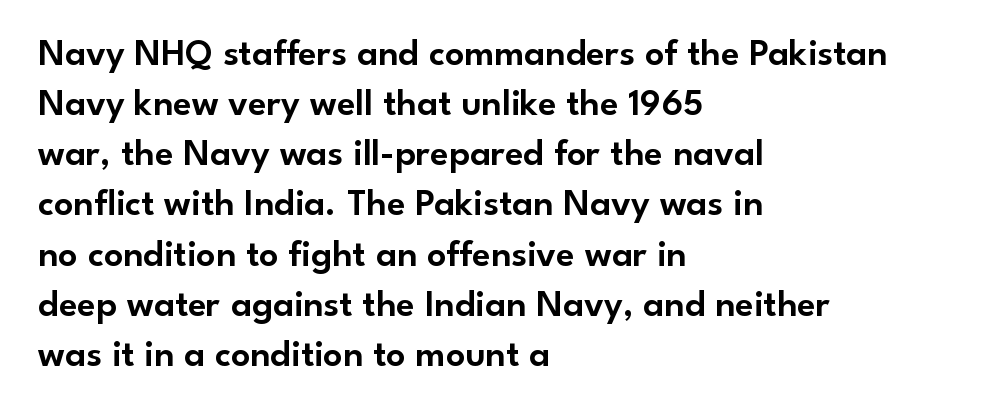
A clean baseline with only descenders dipping below it. Posture: vertical. Which margin do the lines hug? The left one — the right edge is uneven. Line spacing here is normal. The letters advance in unequal steps, a hallmark of proportional type. The gaps between neighbouring characters are ordinary and unremarkable.
